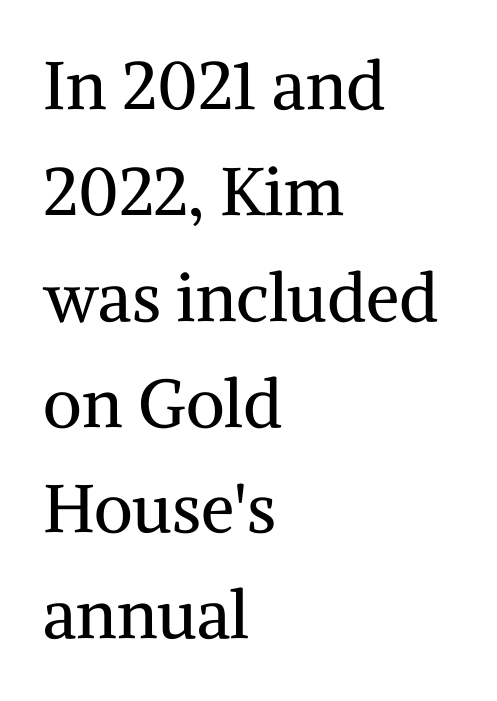
Here the designer chose a conventional face with non-uniform glyph widths. The line texture is even and compact thanks to regular tracking. Each row of text sits above clean, open space. Line spacing here is normal. This is not heavy type; no bold has been used.
